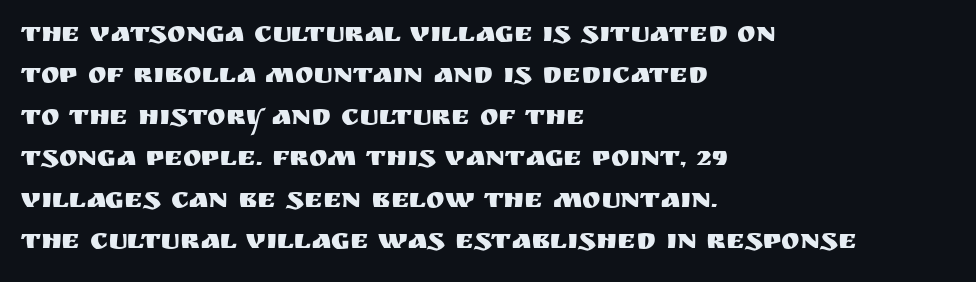
{"serif": "no", "italic": "no", "width": "normal", "stroke_contrast": "medium", "x_height": "large", "monospaced": "no", "underline": "no", "align": "left", "line_spacing": "normal", "line_spacing_ratio": 1.48, "letter_spacing": "normal", "letter_spacing_em": 0.0, "glyph_px": 28}
